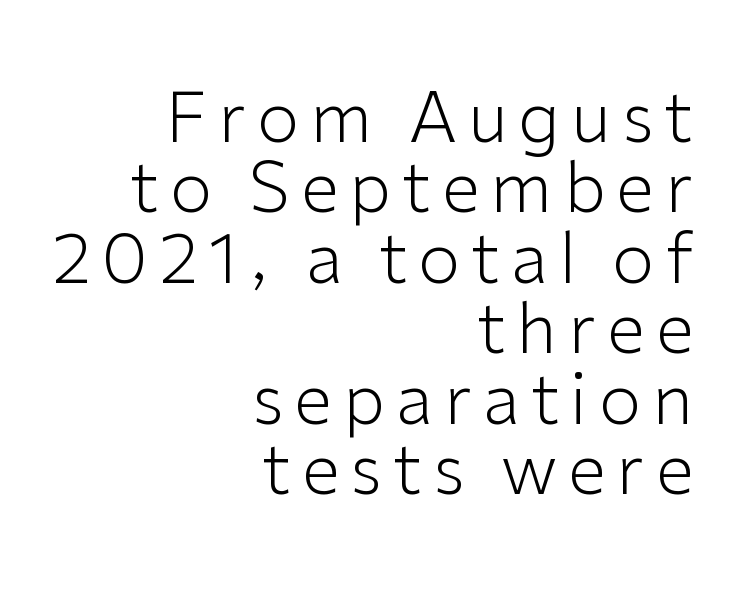
The font is comparable to plain body text, perhaps lighter. This rendering employs a face without finishing strokes, i.e., a sans-serif. Horizontal bands of white between lines are thin slivers. Does the lettering tilt? It doesn't — this is upright. Glance below the letters and you will spot only blank space.
